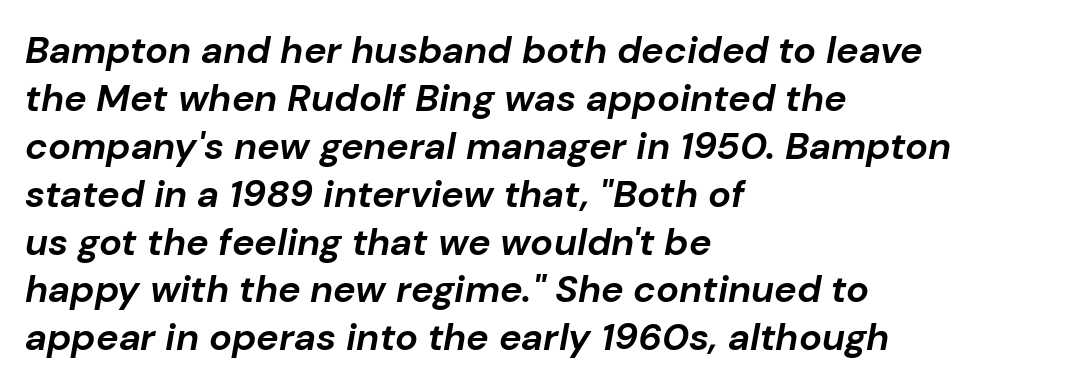
The image shows 38 px bold type, italic (leaning right); set left-aligned, normal line spacing (1.26x), normal letter spacing, not underlined; low stroke contrast and a medium x-height.
